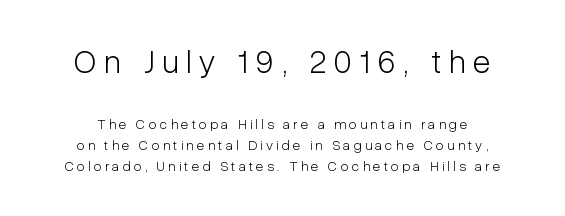
Q: Is the text bold? A: No.
Q: Is the text italic (slanted)? A: No, it is upright.
Q: Is the typeface a serif or a sans-serif typeface? A: Sans-serif.
Q: Is the text underlined? A: No.
Q: How is the paragraph aligned? A: Centered.
Q: Is the spacing between letters normal or unusually wide? A: Unusually wide.
Q: Is the spacing between lines tight, normal or loose? A: Normal.
Q: Which block of text is set in a larger size, the first (top) or the second (bottom)? A: The first (top) one.
Q: Width (condensed, normal, or wide)? A: Condensed.
Q: Stroke contrast? A: Low.
Q: x-height? A: Medium.
Q: Monospaced? A: No.
